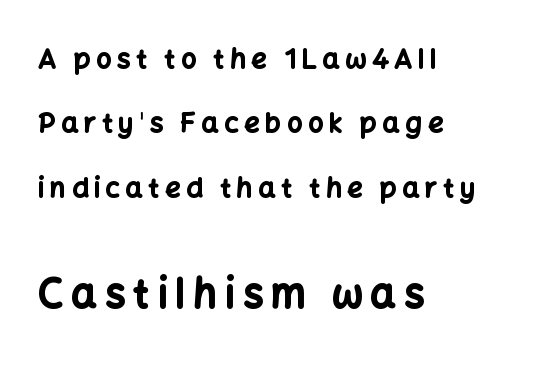
The image shows 40 px bold sans-serif type, upright; set left-aligned, loose line spacing (2.38x), unusually wide letter spacing (+0.21 em), not underlined; the second (bottom) block is 1.48x larger; low stroke contrast and a medium x-height.
